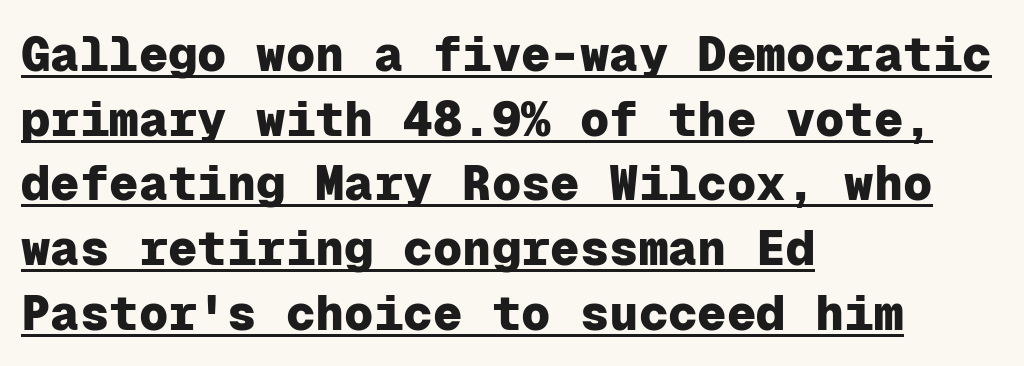
{"serif": "no", "italic": "no", "bold": "yes", "weight": "heavy", "width": "normal", "stroke_contrast": "low", "x_height": "medium", "monospaced": "yes", "underline": "yes", "align": "left", "line_spacing": "normal", "line_spacing_ratio": 1.32, "letter_spacing": "normal", "letter_spacing_em": 0.0, "glyph_px": 49}
